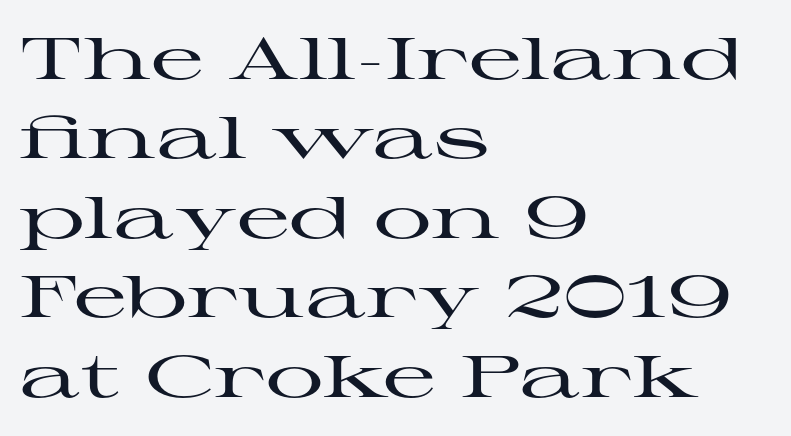
{"serif": "yes", "italic": "no", "width": "wide", "stroke_contrast": "high", "x_height": "medium", "monospaced": "no", "underline": "no", "align": "left", "line_spacing": "normal", "line_spacing_ratio": 1.37, "letter_spacing": "normal", "letter_spacing_em": 0.0, "glyph_px": 58}
